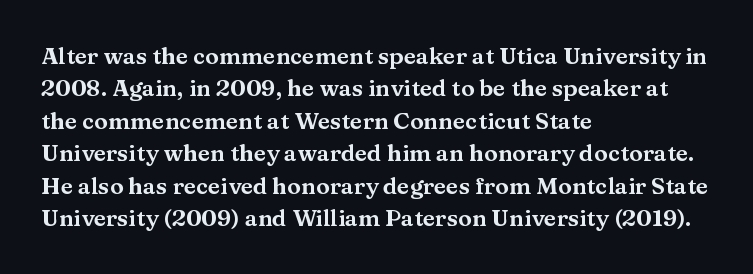
The image shows 23 px text type, upright; set left-aligned, normal line spacing (1.41x), normal letter spacing, not underlined.
